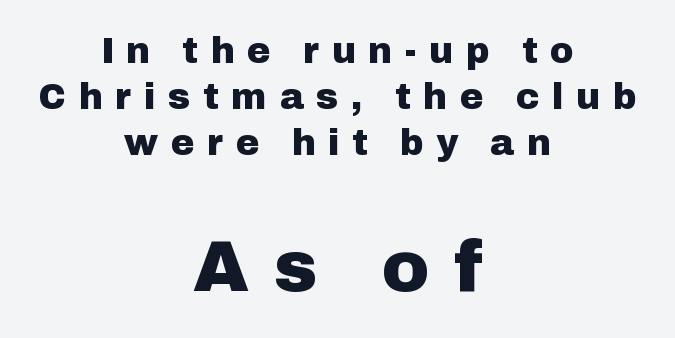
The image shows 72 px heavy sans-serif type, upright; set centered, normal line spacing (1.28x), unusually wide letter spacing (+0.35 em), not underlined; the second (bottom) block is 2.0x larger; low stroke contrast and a medium x-height.
